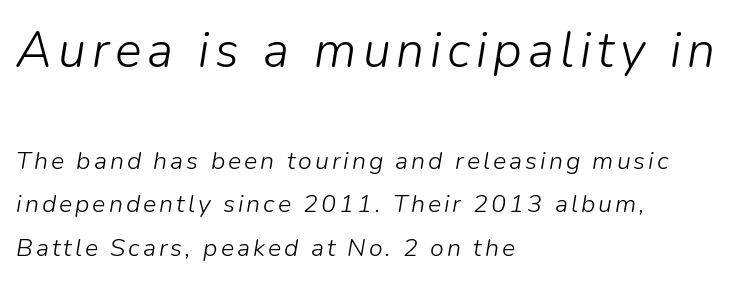
Heaviness? Minimal to ordinary, like unemphasized prose. You could not count columns in this text — the font is proportionally spaced. Look at the glyph heights: the upper group is clearly the bigger setting. The lines are quadded left. This is oblique type, the kind used for emphasis or titles. The gap between lines stays unmarked.
